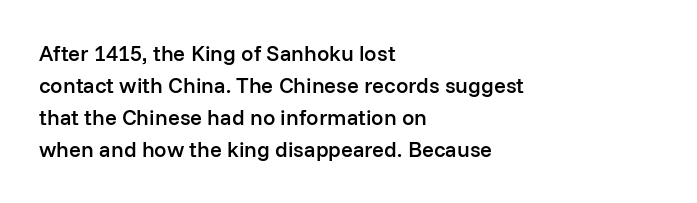
{"italic": "no", "bold": "semi", "underline": "no", "align": "left", "line_spacing": "normal", "line_spacing_ratio": 1.46, "letter_spacing": "normal", "letter_spacing_em": 0.0, "glyph_px": 22}
